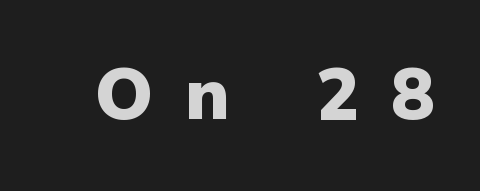
The image shows 72 px heavy sans-serif type, upright; set unusually wide letter spacing (+0.44 em), not underlined; low stroke contrast and a medium x-height.
